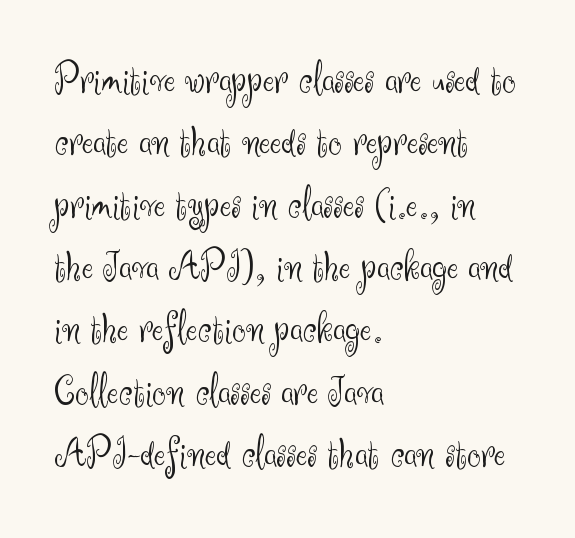
Nope, no serifs anywhere on these letters. You could call the tracking neutral — neither tight nor loose. The strokes are not fattened; the text isn't bold. Descenders hang freely into open space. This sample has the flowing, uneven cadence of proportional lettering.
